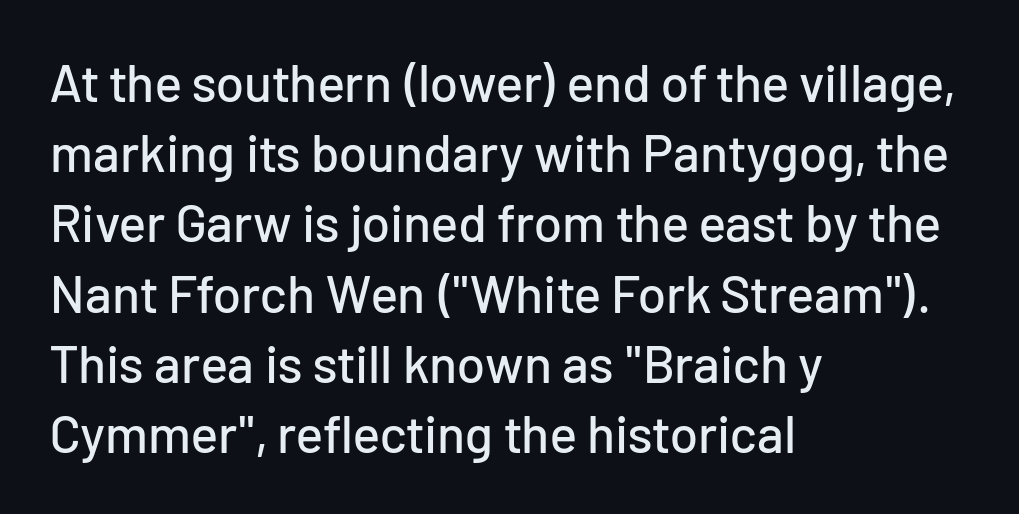
This sample has the flowing, uneven cadence of proportional lettering. Serifs: no, the terminals of the letterforms are clean. One-word summary of the alignment: left. Rule under the text: the space is simply empty. Ascenders rise straight up at ninety degrees.
